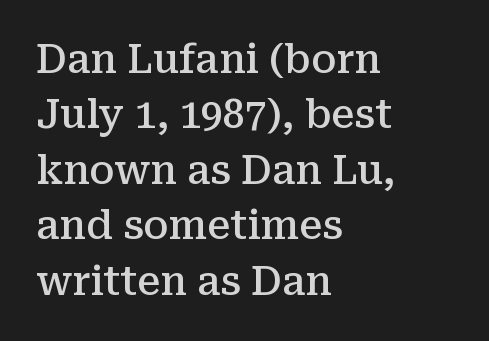
{"serif": "yes", "italic": "no", "bold": "semi", "weight": "semibold", "width": "normal", "stroke_contrast": "medium", "x_height": "medium", "monospaced": "no", "underline": "no", "align": "left", "line_spacing": "normal", "line_spacing_ratio": 1.42, "letter_spacing": "normal", "letter_spacing_em": 0.0, "glyph_px": 39}
